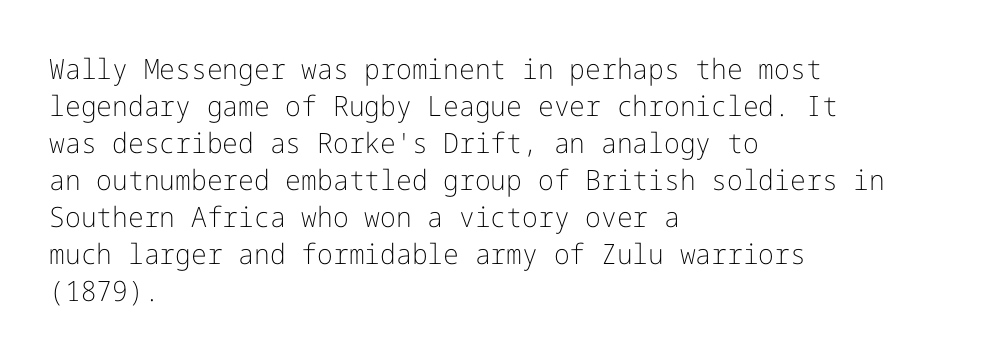
{"serif": "no", "italic": "no", "bold": "no", "weight": "light", "width": "normal", "stroke_contrast": "low", "x_height": "medium", "underline": "no", "align": "left", "line_spacing": "normal", "line_spacing_ratio": 1.32, "letter_spacing": "normal", "letter_spacing_em": 0.0, "glyph_px": 28}
